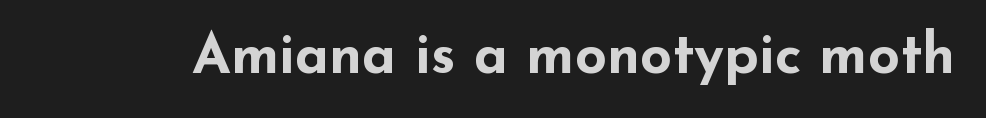
{"serif": "no", "italic": "no", "bold": "yes", "weight": "bold", "width": "wide", "stroke_contrast": "low", "x_height": "small", "monospaced": "no", "underline": "no", "letter_spacing": "normal", "letter_spacing_em": 0.0, "glyph_px": 56}
